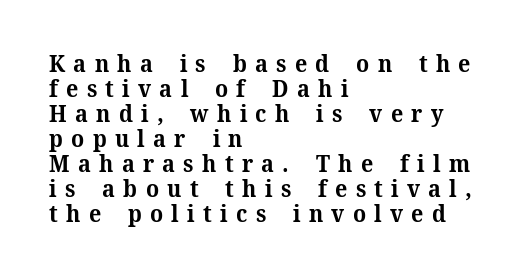
Q: Is the text bold? A: Yes.
Q: Is the text italic (slanted)? A: No, it is upright.
Q: Is the text underlined? A: No.
Q: How is the paragraph aligned? A: Left-aligned.
Q: Is the spacing between letters normal or unusually wide? A: Unusually wide.
Q: Is the spacing between lines tight, normal or loose? A: Tight.
